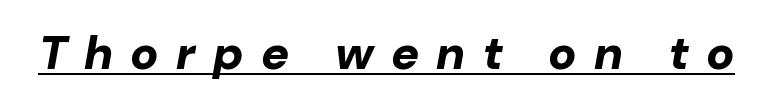
Does the weight exceed regular? Yes, all the way to bold. Underlined type. Do the characters align in a grid? No, the font is proportional. The tracking jumps out immediately: characters are airy and widely separated. The specimen reads as italic at a glance.
